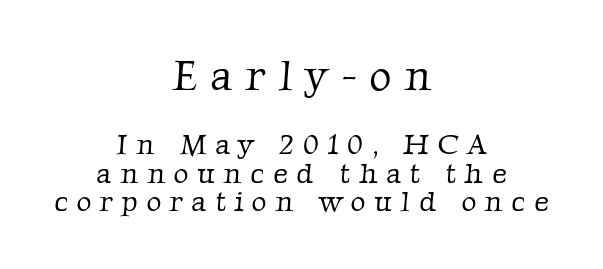
{"serif": "yes", "bold": "no", "weight": "light", "width": "normal", "stroke_contrast": "low", "x_height": "medium", "monospaced": "no", "underline": "no", "align": "center", "line_spacing": "tight", "line_spacing_ratio": 0.99, "letter_spacing": "wide", "letter_spacing_em": 0.3, "larger_block": "first", "size_ratio": 1.48, "glyph_px": 43}
